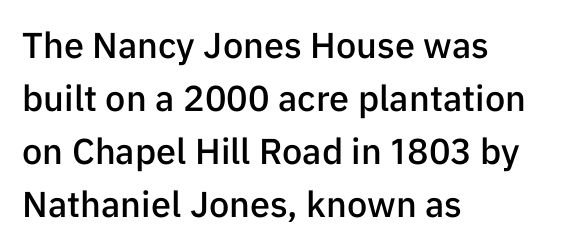
The image shows 36 px semibold sans-serif type, upright; set left-aligned, normal line spacing (1.47x), normal letter spacing, not underlined; low stroke contrast and a medium x-height.
